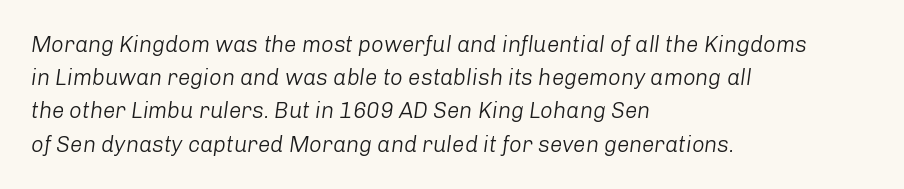
The image shows 22 px text type, italic (leaning right); set left-aligned, normal line spacing (1.51x), normal letter spacing, not underlined.
